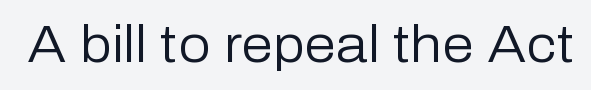
{"serif": "no", "italic": "no", "bold": "no", "weight": "regular", "width": "normal", "stroke_contrast": "low", "x_height": "medium", "monospaced": "no", "underline": "no", "letter_spacing": "normal", "letter_spacing_em": 0.0, "glyph_px": 51}
